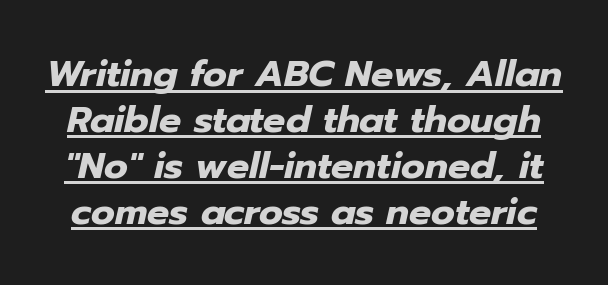
{"italic": "yes", "lean": "right", "slant_degrees": 12, "bold": "yes", "weight": "heavy", "width": "normal", "stroke_contrast": "low", "x_height": "medium", "monospaced": "no", "underline": "yes", "line_spacing_ratio": 1.24, "letter_spacing": "normal", "letter_spacing_em": 0.0, "glyph_px": 37}
